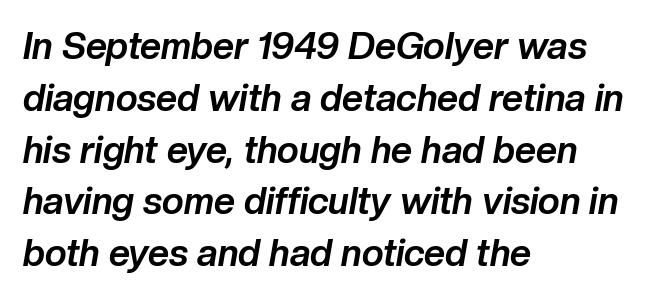
The image shows 37 px bold type, italic (leaning right); set left-aligned, normal line spacing (1.4x), normal letter spacing, not underlined; low stroke contrast and a medium x-height.
